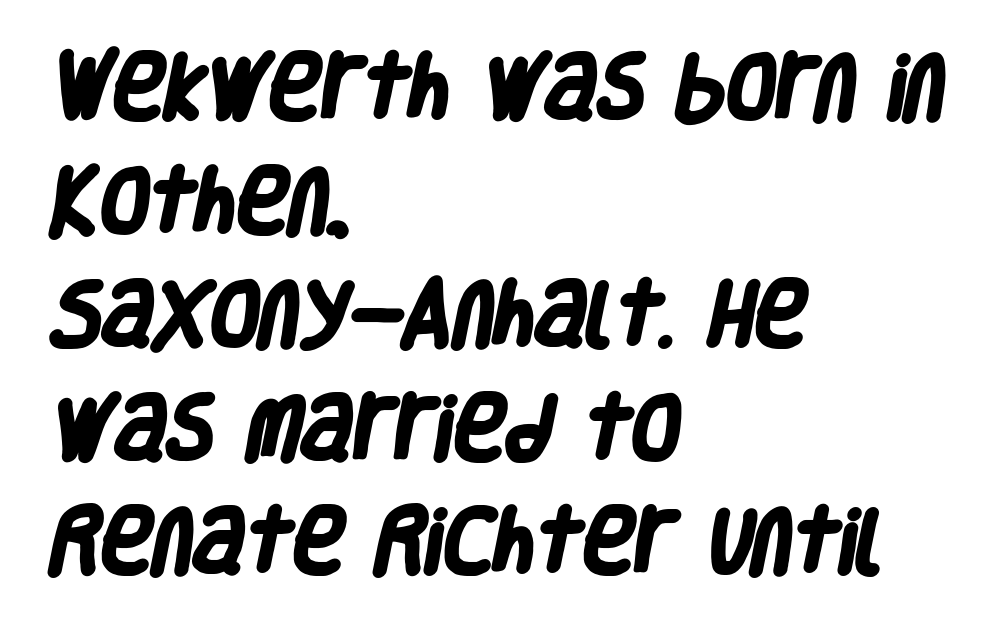
The space between consecutive lines is moderate. Classification — sans serif. The space beneath each line is pristine and unruled. Proportional: the letters do not fall into vertical columns. Thick stems and heavy bowls — unmistakably bold. Casual observation: everything's shoved over to the left.
